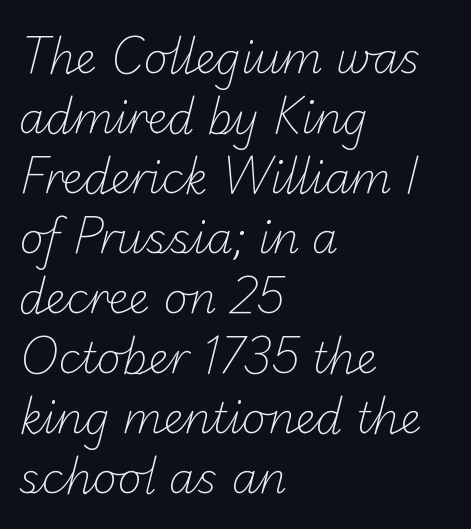
The image shows 42 px light sans-serif type; set left-aligned, normal line spacing (1.43x), normal letter spacing, not underlined; low stroke contrast and a small x-height.
